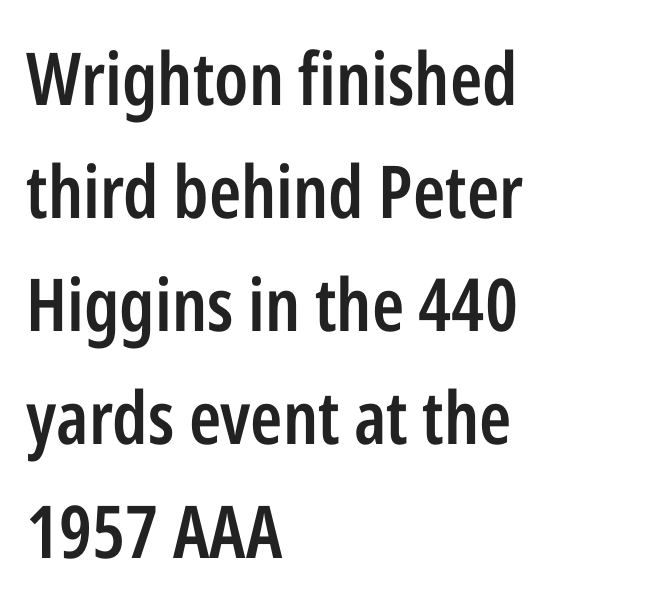
{"serif": "no", "italic": "no", "bold": "semi", "weight": "semibold", "width": "condensed", "stroke_contrast": "low", "x_height": "medium", "monospaced": "no", "underline": "no", "align": "left", "line_spacing": "normal", "line_spacing_ratio": 1.55, "letter_spacing": "normal", "letter_spacing_em": 0.0, "glyph_px": 73}
